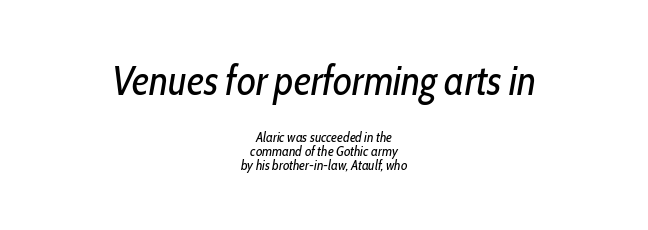
Q: Is the text bold? A: No.
Q: Is the text italic (slanted)? A: Yes, it leans right by about 10 degrees.
Q: Is the text underlined? A: No.
Q: How is the paragraph aligned? A: Centered.
Q: Is the spacing between letters normal or unusually wide? A: Normal.
Q: Is the spacing between lines tight, normal or loose? A: Tight.
Q: Which block of text is set in a larger size, the first (top) or the second (bottom)? A: The first (top) one.
Q: Width (condensed, normal, or wide)? A: Condensed.
Q: Stroke contrast? A: Low.
Q: x-height? A: Medium.
Q: Monospaced? A: No.
